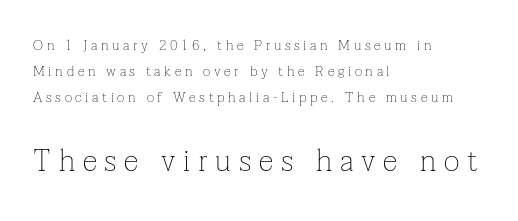
Q: Is the text bold? A: No.
Q: Is the text italic (slanted)? A: No, it is upright.
Q: Is the typeface a serif or a sans-serif typeface? A: Serif.
Q: Is the text underlined? A: No.
Q: How is the paragraph aligned? A: Left-aligned.
Q: Is the spacing between letters normal or unusually wide? A: Unusually wide.
Q: Which block of text is set in a larger size, the first (top) or the second (bottom)? A: The second (bottom) one.
Q: Width (condensed, normal, or wide)? A: Normal.
Q: Stroke contrast? A: Low.
Q: x-height? A: Medium.
Q: Monospaced? A: No.
